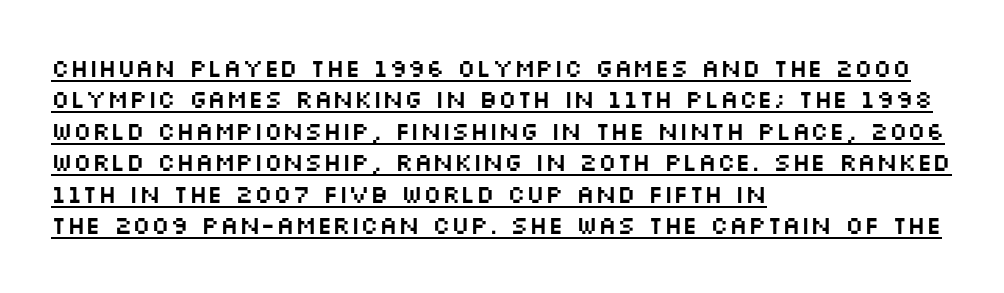
The image shows 25 px text type, upright; set left-aligned, normal line spacing (1.26x), normal letter spacing, underlined.
